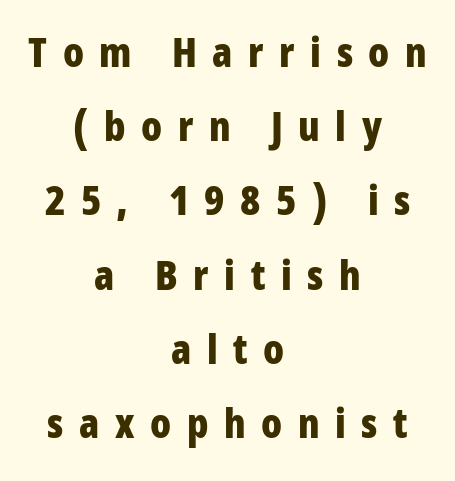
Substantial extra tracking has been applied to these lines. A student would call this center alignment; a typographer would say set centered. The rendering uses natural spacing where letterforms have individual widths. The words here are not underlined.
